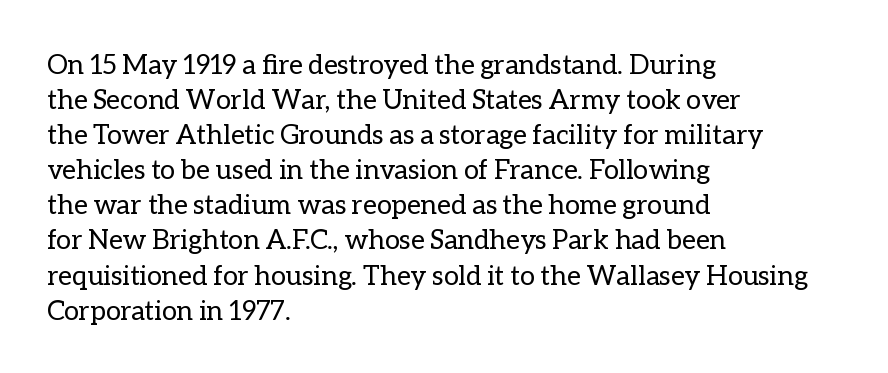
The image shows 27 px text type, upright; set left-aligned, normal line spacing (1.3x), normal letter spacing, not underlined.
